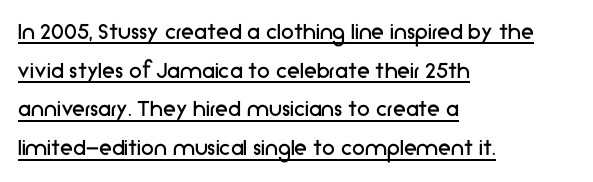
Ink coverage per letter is moderate at most. You can see a thin bar hugging the bottom of the glyphs. Every row of glyphs begins at an identical x-position on the left. The block of text has a typical density, with ordinary space between rows. No italicization has been applied; the sample stays upright.
